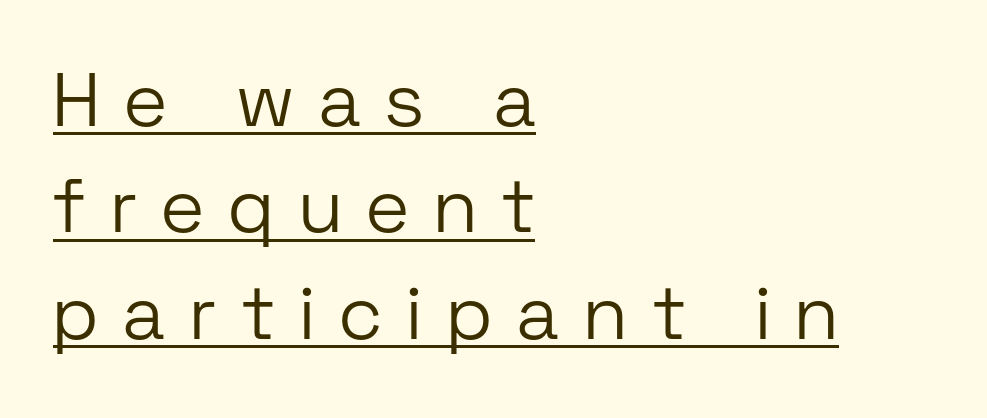
The image shows 76 px light sans-serif type, upright; set left-aligned, normal line spacing (1.4x), unusually wide letter spacing (+0.34 em), underlined; low stroke contrast and a medium x-height.
